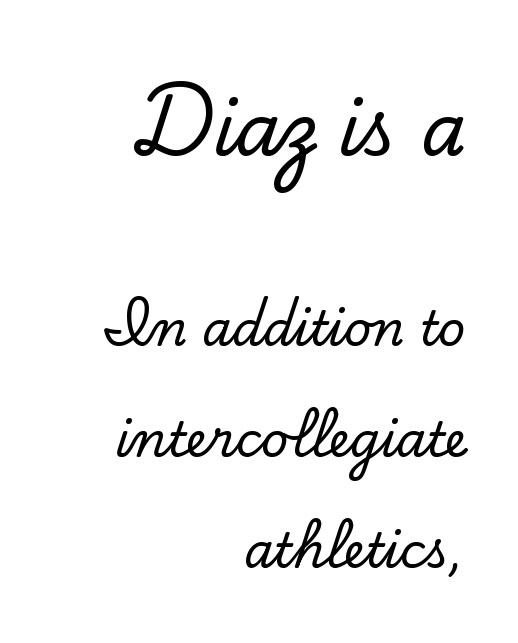
{"serif": "yes", "width": "normal", "stroke_contrast": "low", "x_height": "small", "monospaced": "no", "underline": "no", "align": "right", "line_spacing": "loose", "line_spacing_ratio": 2.31, "letter_spacing": "normal", "letter_spacing_em": 0.0, "larger_block": "first", "size_ratio": 1.5, "glyph_px": 72}
